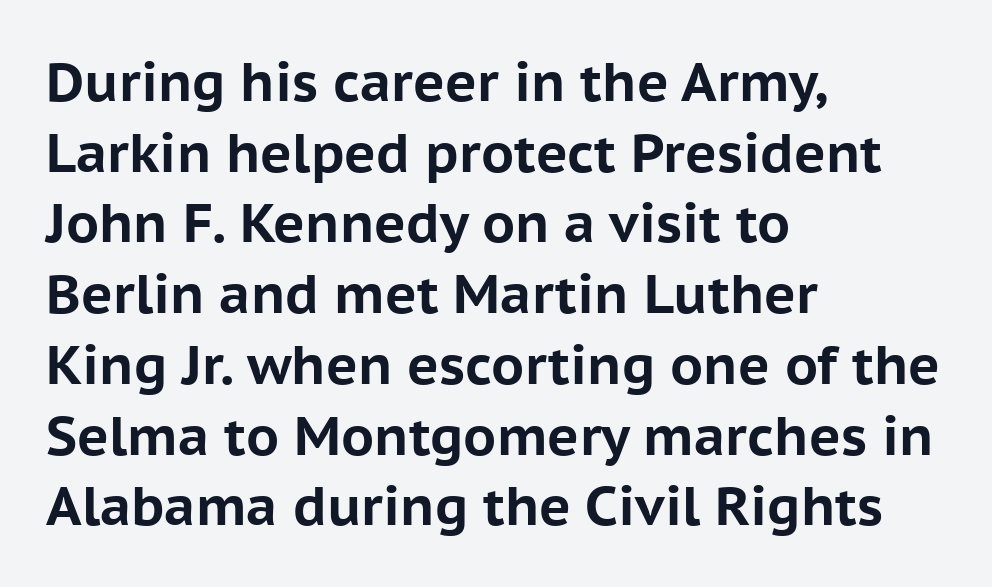
{"serif": "no", "italic": "no", "bold": "yes", "weight": "bold", "width": "normal", "stroke_contrast": "low", "x_height": "medium", "monospaced": "no", "underline": "no", "align": "left", "line_spacing": "normal", "line_spacing_ratio": 1.31, "letter_spacing": "normal", "letter_spacing_em": 0.0, "glyph_px": 54}
